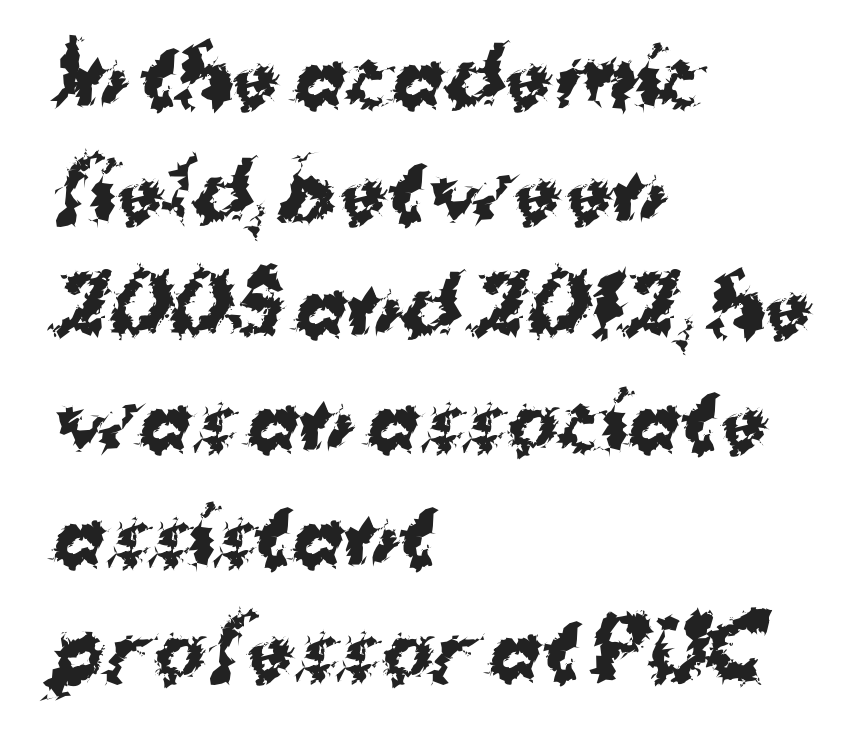
Q: Is the text bold? A: Yes.
Q: Is the typeface a serif or a sans-serif typeface? A: Sans-serif.
Q: Is the text underlined? A: No.
Q: How is the paragraph aligned? A: Left-aligned.
Q: Is the spacing between letters normal or unusually wide? A: Normal.
Q: Is the spacing between lines tight, normal or loose? A: Normal.
Q: Width (condensed, normal, or wide)? A: Normal.
Q: Stroke contrast? A: Medium.
Q: x-height? A: Medium.
Q: Monospaced? A: No.
